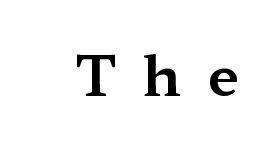
{"serif": "yes", "italic": "no", "width": "wide", "stroke_contrast": "medium", "x_height": "medium", "monospaced": "no", "underline": "no", "letter_spacing": "wide", "letter_spacing_em": 0.49, "glyph_px": 56}
